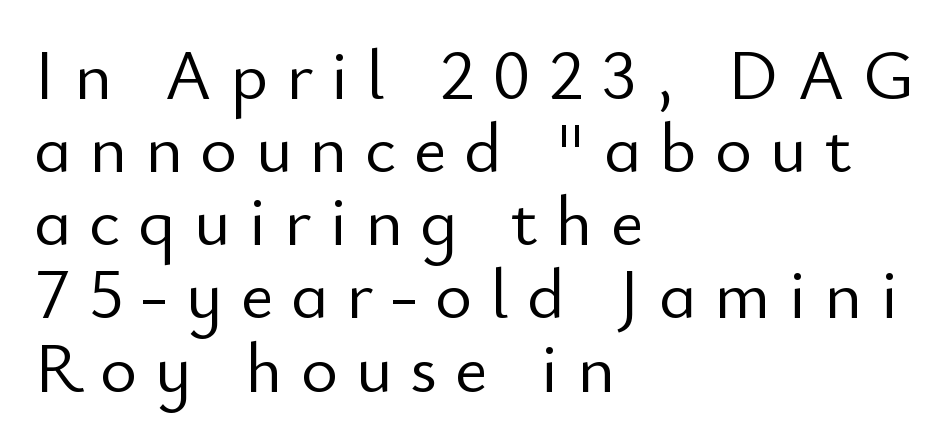
{"serif": "no", "italic": "no", "bold": "no", "weight": "light", "width": "normal", "stroke_contrast": "low", "x_height": "small", "monospaced": "no", "underline": "no", "align": "left", "line_spacing": "tight", "line_spacing_ratio": 1.03, "letter_spacing": "wide", "letter_spacing_em": 0.25, "glyph_px": 71}
